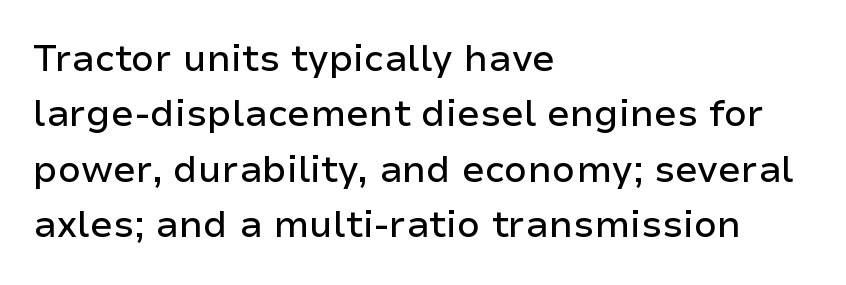
The image shows 37 px sans-serif type, upright; set left-aligned, normal line spacing (1.5x), normal letter spacing, not underlined; low stroke contrast and a medium x-height.
